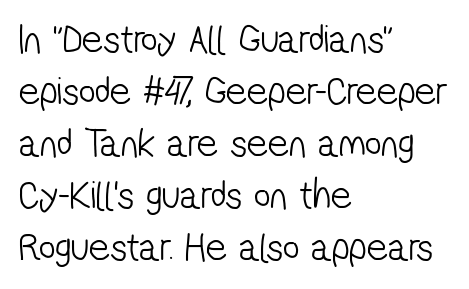
The designer left line spacing at the default. Quick note: underline off. Varying glyph widths throughout — classic text-font behaviour. Compared with a typical body face, this is equally light or lighter still.
